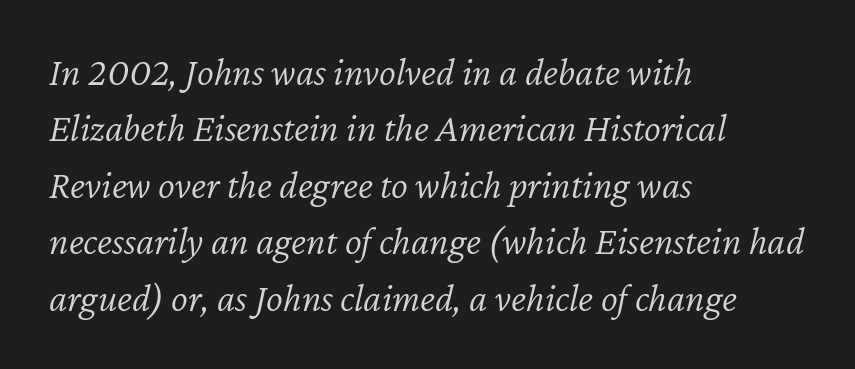
{"italic": "yes", "lean": "right", "slant_degrees": 12, "bold": "no", "weight": "light", "width": "normal", "stroke_contrast": "low", "x_height": "medium", "monospaced": "no", "underline": "no", "align": "left", "line_spacing": "normal", "line_spacing_ratio": 1.41, "letter_spacing": "normal", "letter_spacing_em": 0.0, "glyph_px": 40}
